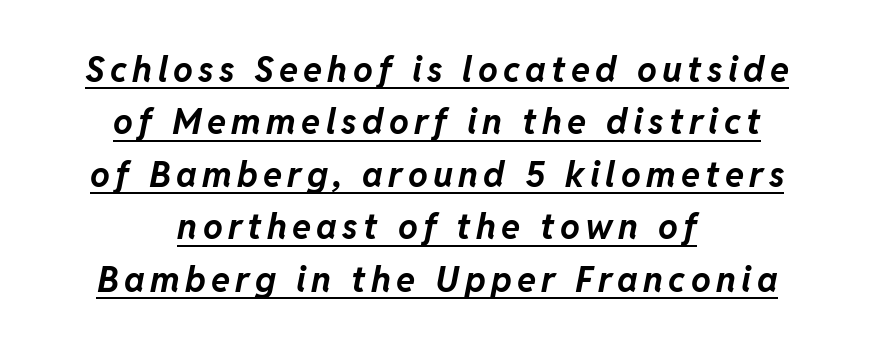
The image shows 35 px bold type, italic (leaning right); set centered, normal line spacing (1.5x), underlined; low stroke contrast and a medium x-height.
